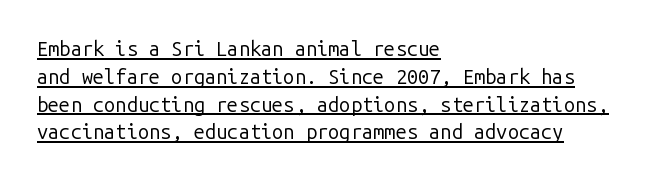
Q: Is the text bold? A: No.
Q: Is the text italic (slanted)? A: No, it is upright.
Q: Is the text underlined? A: Yes.
Q: How is the paragraph aligned? A: Left-aligned.
Q: Is the spacing between letters normal or unusually wide? A: Normal.
Q: Is the spacing between lines tight, normal or loose? A: Normal.
